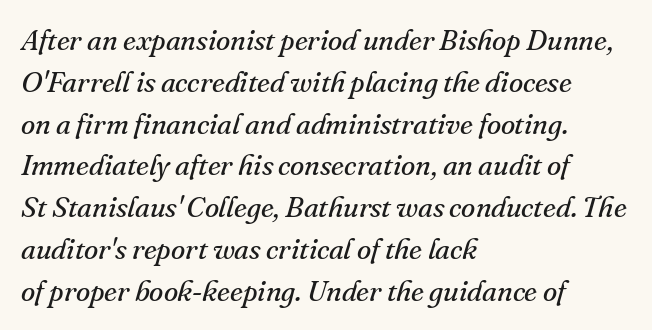
{"serif": "yes", "italic": "yes", "lean": "right", "slant_degrees": 16, "bold": "no", "weight": "regular", "width": "normal", "stroke_contrast": "medium", "x_height": "small", "monospaced": "no", "underline": "no", "align": "left", "line_spacing": "normal", "line_spacing_ratio": 1.44, "letter_spacing": "normal", "letter_spacing_em": 0.0, "glyph_px": 29}
